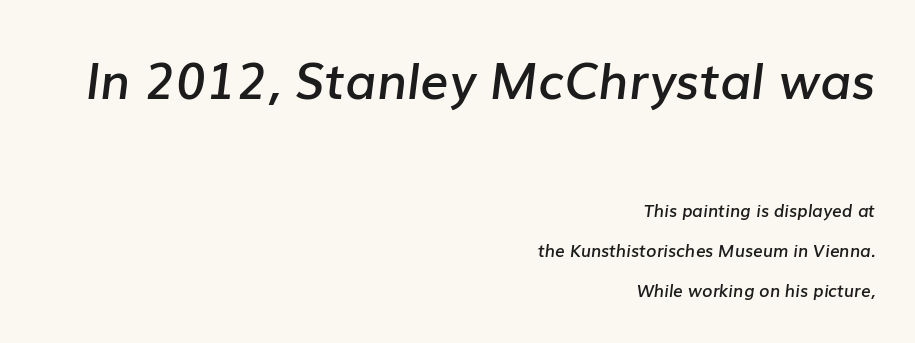
{"italic": "yes", "lean": "right", "slant_degrees": 7, "bold": "semi", "weight": "semibold", "width": "normal", "stroke_contrast": "low", "x_height": "medium", "monospaced": "no", "underline": "no", "align": "right", "line_spacing": "loose", "line_spacing_ratio": 2.33, "letter_spacing": "normal", "letter_spacing_em": 0.0, "larger_block": "first", "size_ratio": 2.94, "glyph_px": 50}
